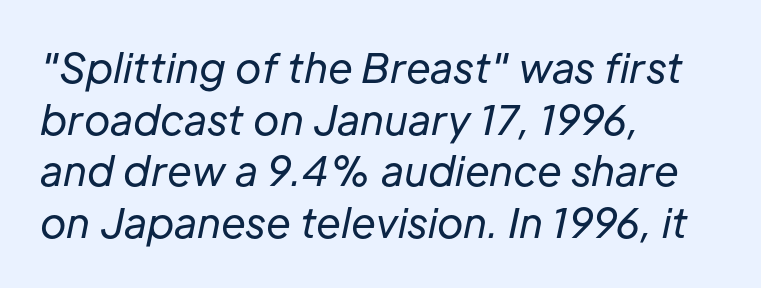
Q: Is the text bold? A: No.
Q: Is the text italic (slanted)? A: Yes, it leans right by about 12 degrees.
Q: Is the text underlined? A: No.
Q: How is the paragraph aligned? A: Left-aligned.
Q: Is the spacing between letters normal or unusually wide? A: Normal.
Q: Is the spacing between lines tight, normal or loose? A: Normal.
Q: Width (condensed, normal, or wide)? A: Normal.
Q: Stroke contrast? A: Low.
Q: x-height? A: Medium.
Q: Monospaced? A: No.
